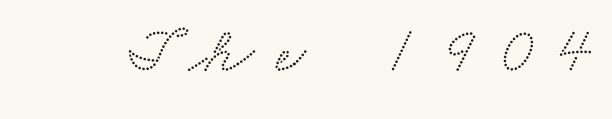
Q: Is the typeface a serif or a sans-serif typeface? A: Serif.
Q: Is the text underlined? A: No.
Q: Is the spacing between letters normal or unusually wide? A: Unusually wide.
Q: Width (condensed, normal, or wide)? A: Wide.
Q: Stroke contrast? A: Medium.
Q: x-height? A: Small.
Q: Monospaced? A: No.
